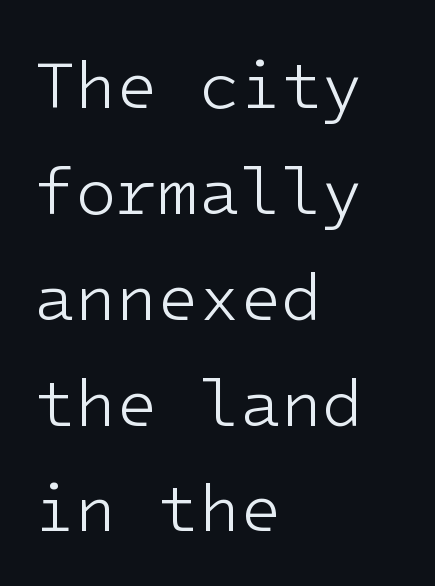
{"serif": "no", "italic": "no", "bold": "no", "weight": "light", "width": "normal", "stroke_contrast": "low", "x_height": "medium", "monospaced": "yes", "underline": "no", "align": "left", "line_spacing": "normal", "line_spacing_ratio": 1.58, "letter_spacing": "normal", "letter_spacing_em": 0.0, "glyph_px": 67}
